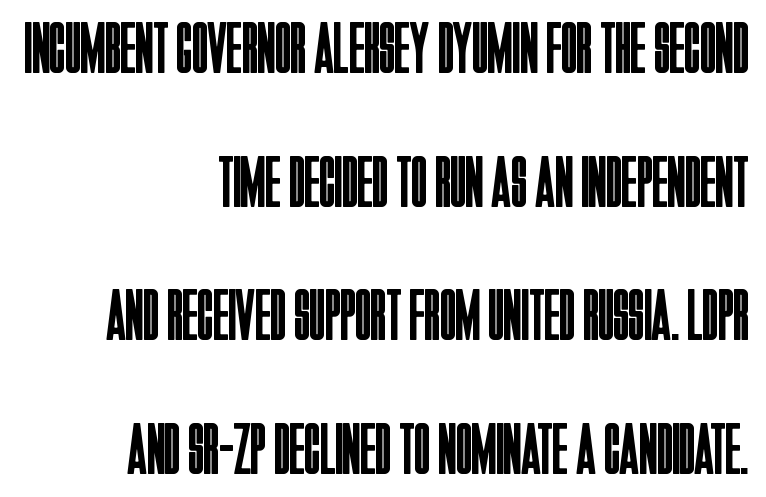
{"serif": "no", "italic": "no", "bold": "no", "weight": "regular", "width": "condensed", "stroke_contrast": "low", "x_height": "large", "monospaced": "no", "underline": "no", "align": "right", "line_spacing_ratio": 1.83, "letter_spacing": "normal", "letter_spacing_em": 0.0, "glyph_px": 73}
